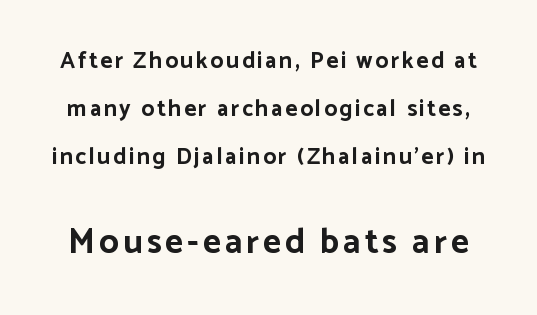
Q: Is the text bold? A: Yes.
Q: Is the text italic (slanted)? A: No, it is upright.
Q: Is the typeface a serif or a sans-serif typeface? A: Sans-serif.
Q: Is the text underlined? A: No.
Q: Is the spacing between lines tight, normal or loose? A: Loose.
Q: Which block of text is set in a larger size, the first (top) or the second (bottom)? A: The second (bottom) one.
Q: Width (condensed, normal, or wide)? A: Normal.
Q: Stroke contrast? A: Low.
Q: x-height? A: Medium.
Q: Monospaced? A: No.
